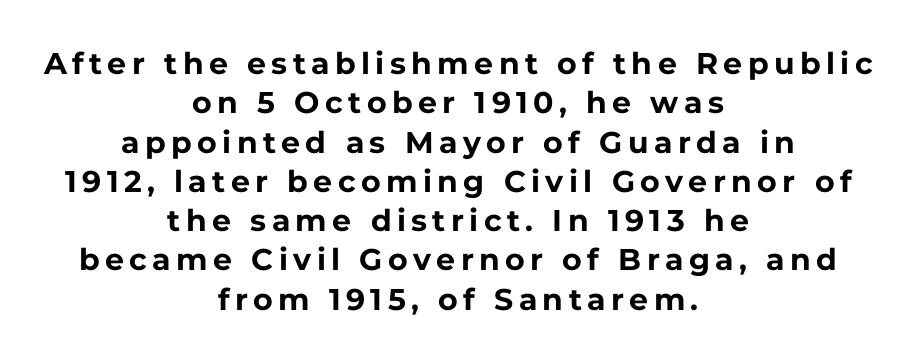
The characters look thick and weighty, a clear bold. This rendering features lettering with no underline. If you folded the block vertically in half, each line would mirror itself in length. The letters advance in unequal steps, a hallmark of proportional type. Grotesque or geometric, the face here clearly has no serifs.
